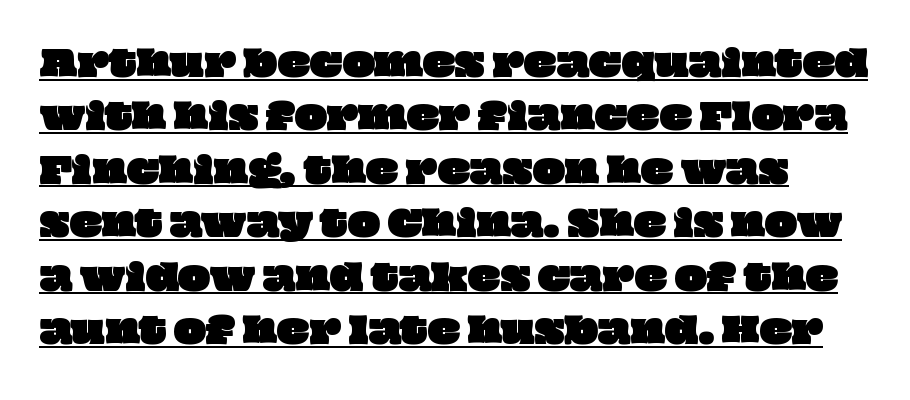
{"width": "wide", "stroke_contrast": "low", "x_height": "large", "monospaced": "no", "underline": "yes", "line_spacing": "normal", "line_spacing_ratio": 1.57, "letter_spacing": "normal", "letter_spacing_em": 0.0, "glyph_px": 34}
